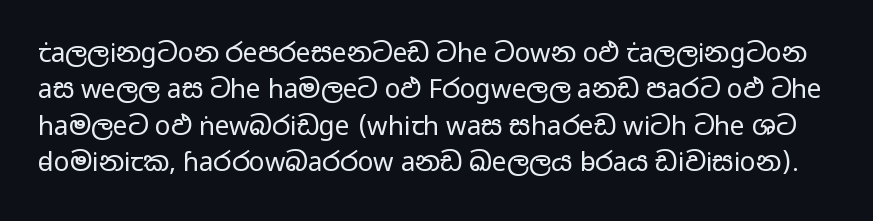
{"italic": "no", "bold": "no", "underline": "no", "line_spacing": "normal", "line_spacing_ratio": 1.4, "letter_spacing": "normal", "letter_spacing_em": 0.0, "glyph_px": 26}
